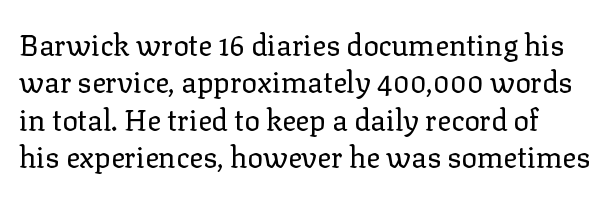
The image shows 29 px regular-weight serif type, upright; set normal line spacing (1.29x), normal letter spacing, not underlined; low stroke contrast and a medium x-height.
